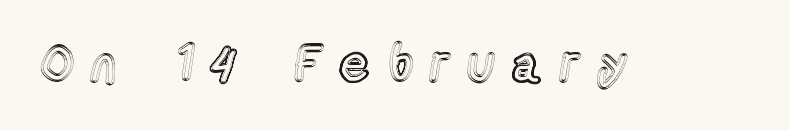
{"width": "condensed", "x_height": "medium", "monospaced": "no", "underline": "no", "letter_spacing": "wide", "letter_spacing_em": 0.37, "glyph_px": 51}
